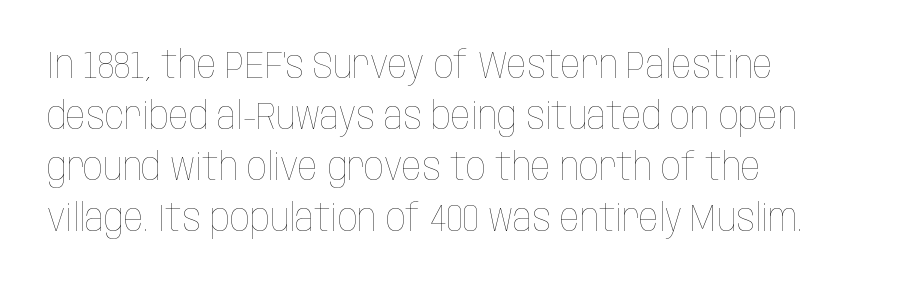
The image shows 39 px thin, condensed type, upright; set left-aligned, normal line spacing (1.31x), normal letter spacing, not underlined; low stroke contrast and a large x-height.
